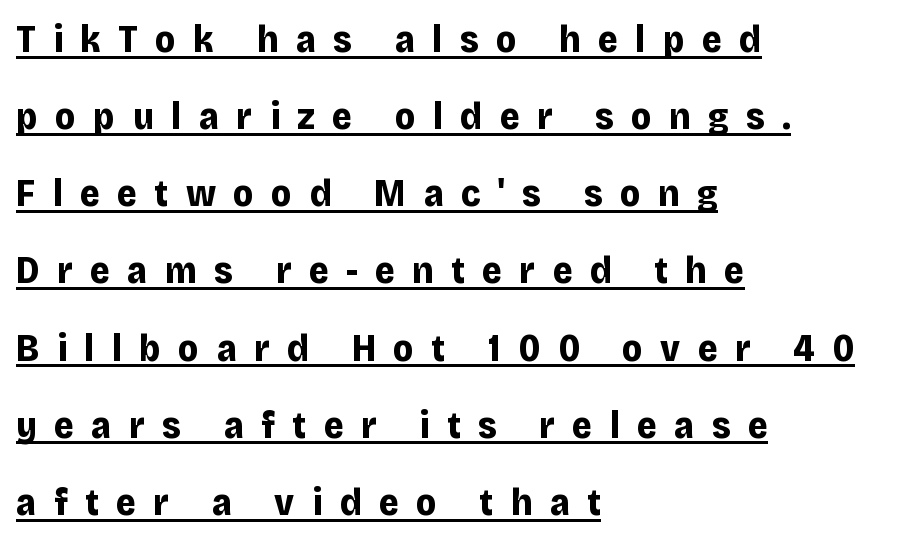
The image shows 38 px bold sans-serif type, upright; set left-aligned, loose line spacing (2.03x), unusually wide letter spacing (+0.46 em), underlined; low stroke contrast and a large x-height.
